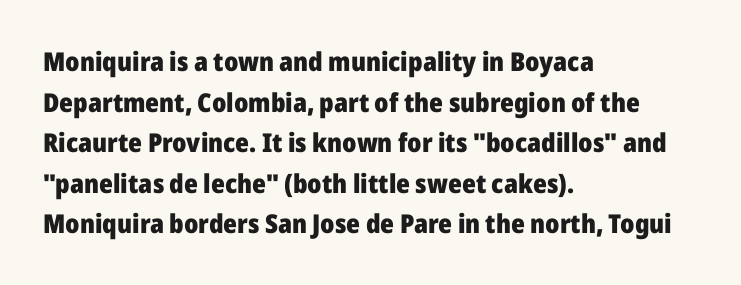
The image shows 26 px bold type, upright; set left-aligned, normal line spacing (1.56x), normal letter spacing, not underlined.
